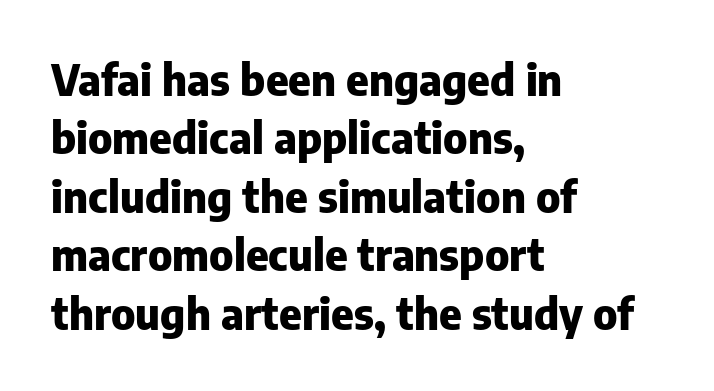
Do the characters align in a grid? No, the font is proportional. I'd describe the lettering as bold — thick and assertive. Rule under the text: the space is simply empty. The letters carry no serifs — their stems end cleanly without finishing strokes.
